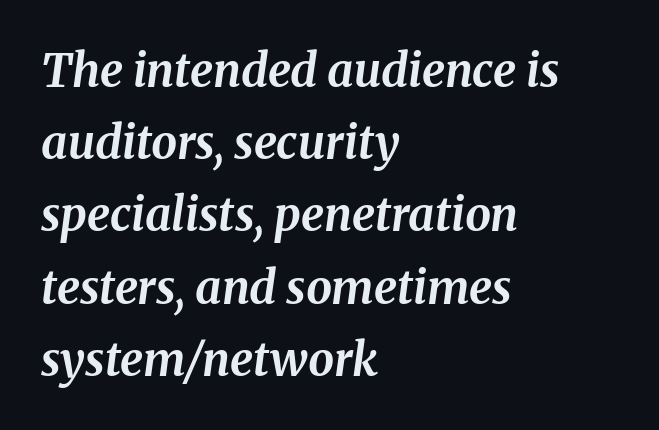
{"italic": "yes", "lean": "right", "slant_degrees": 8, "bold": "yes", "weight": "bold", "width": "normal", "stroke_contrast": "medium", "x_height": "medium", "monospaced": "no", "underline": "no", "align": "left", "line_spacing": "normal", "line_spacing_ratio": 1.57, "letter_spacing": "normal", "letter_spacing_em": 0.0, "glyph_px": 46}
